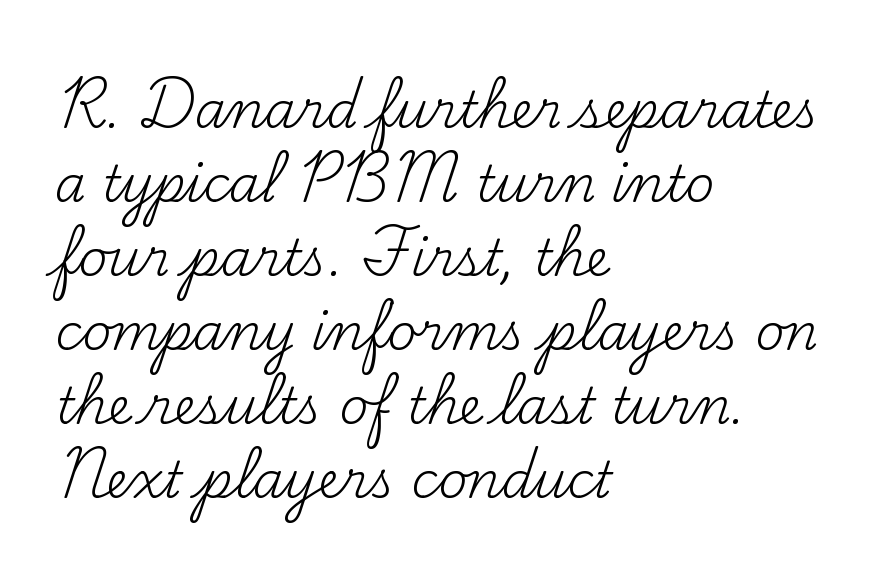
Are there feet on the stems? There are — it's a serif. Think of a printed novel: that variable character pitch is what you see here. Line beginnings align vertically; line endings do not. Is the type heavy? It reads as light-to-regular instead.
